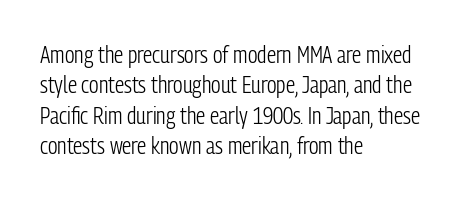
{"italic": "no", "bold": "no", "underline": "no", "align": "left", "line_spacing": "normal", "line_spacing_ratio": 1.32, "letter_spacing": "normal", "letter_spacing_em": 0.0, "glyph_px": 23}
